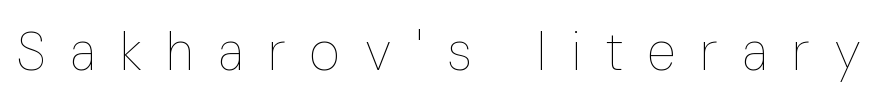
{"italic": "no", "bold": "no", "weight": "thin", "width": "condensed", "stroke_contrast": "low", "x_height": "medium", "monospaced": "no", "underline": "no", "letter_spacing": "wide", "letter_spacing_em": 0.47, "glyph_px": 53}
